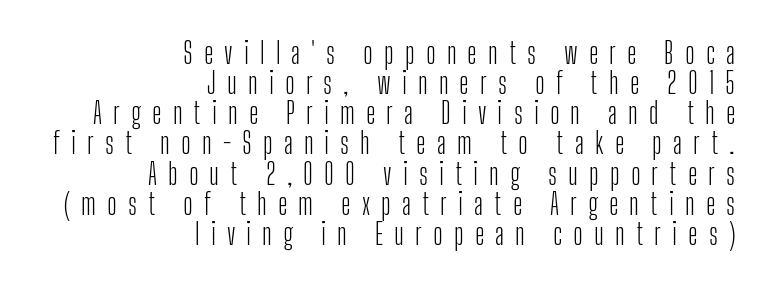
This reads as an unemphasized weight, regular at the heaviest. Someone cranked the tracking dial way up on this one. Regarding serifs, this sample does without them. The specimen reads as upright at a glance. Where is the straight margin? On the right.
